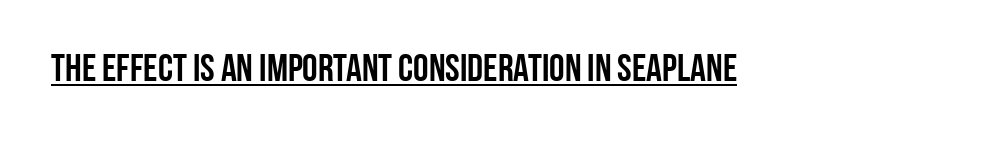
Q: Is the text italic (slanted)? A: No, it is upright.
Q: Is the typeface a serif or a sans-serif typeface? A: Sans-serif.
Q: Is the text underlined? A: Yes.
Q: Is the spacing between letters normal or unusually wide? A: Normal.
Q: Width (condensed, normal, or wide)? A: Condensed.
Q: Stroke contrast? A: Low.
Q: x-height? A: Large.
Q: Monospaced? A: No.
